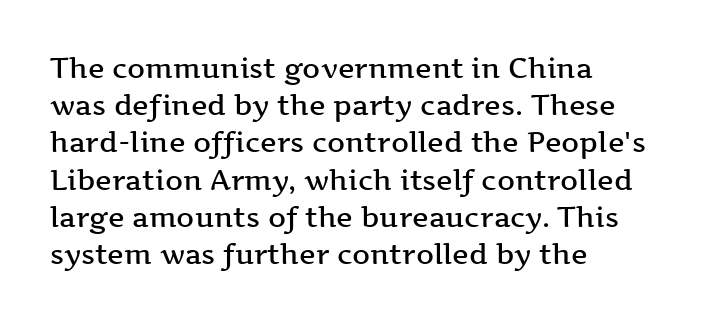
{"serif": "yes", "italic": "no", "bold": "semi", "weight": "semibold", "width": "wide", "stroke_contrast": "medium", "x_height": "medium", "monospaced": "no", "underline": "no", "align": "left", "line_spacing": "normal", "line_spacing_ratio": 1.33, "letter_spacing": "normal", "letter_spacing_em": 0.0, "glyph_px": 28}
